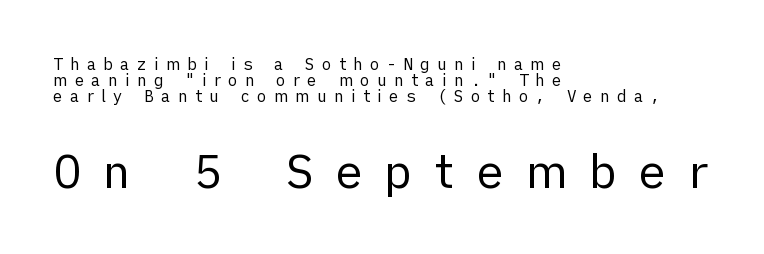
Q: Is the text bold? A: No.
Q: Is the text italic (slanted)? A: No, it is upright.
Q: Is the typeface a serif or a sans-serif typeface? A: Sans-serif.
Q: Is the text underlined? A: No.
Q: How is the paragraph aligned? A: Left-aligned.
Q: Is the spacing between letters normal or unusually wide? A: Unusually wide.
Q: Is the spacing between lines tight, normal or loose? A: Tight.
Q: Which block of text is set in a larger size, the first (top) or the second (bottom)? A: The second (bottom) one.
Q: Width (condensed, normal, or wide)? A: Normal.
Q: Stroke contrast? A: Low.
Q: x-height? A: Medium.
Q: Monospaced? A: No.
